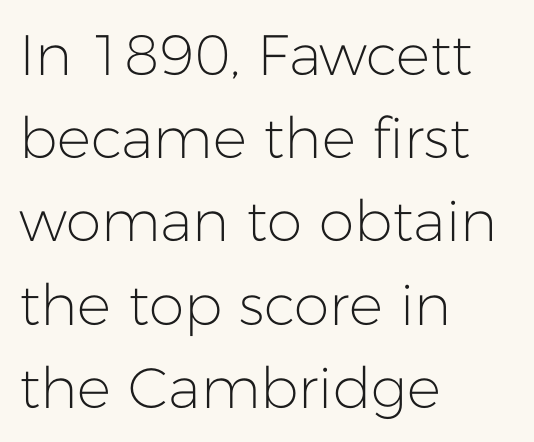
In terms of posture, this sample is upright. Beneath every word, the page is bare. No letter is thick-stroked: the sample isn't bold. Observe the ordinary spacing: letters are neighbours, not strangers. Serifs: no, the terminals of the letterforms are clean. Proportional: the letters do not fall into vertical columns.
